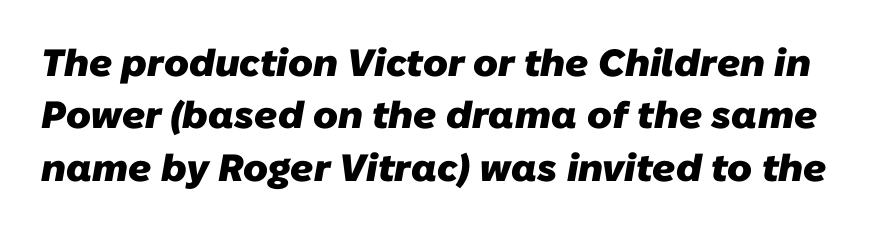
{"serif": "no", "bold": "yes", "weight": "heavy", "width": "normal", "stroke_contrast": "low", "x_height": "medium", "monospaced": "no", "underline": "no", "line_spacing": "normal", "line_spacing_ratio": 1.38, "letter_spacing": "normal", "letter_spacing_em": 0.0, "glyph_px": 38}
